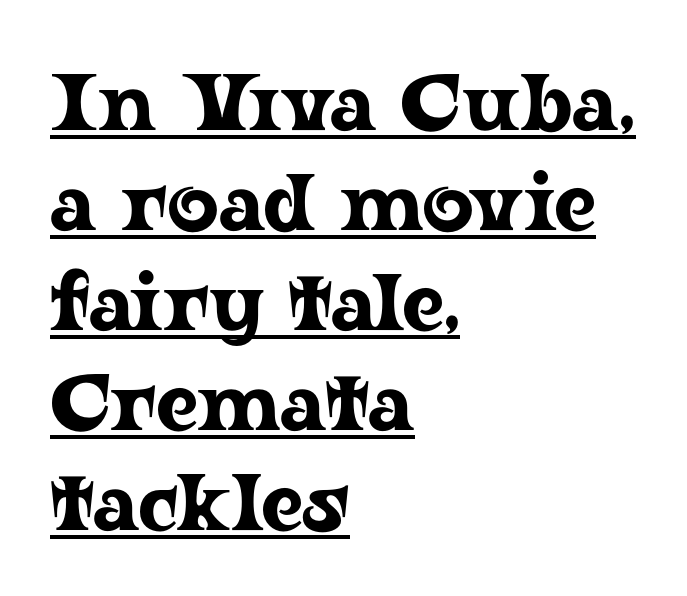
{"serif": "yes", "italic": "no", "width": "wide", "stroke_contrast": "low", "x_height": "medium", "monospaced": "no", "underline": "yes", "align": "left", "line_spacing": "normal", "line_spacing_ratio": 1.25, "letter_spacing": "normal", "letter_spacing_em": 0.0, "glyph_px": 80}
